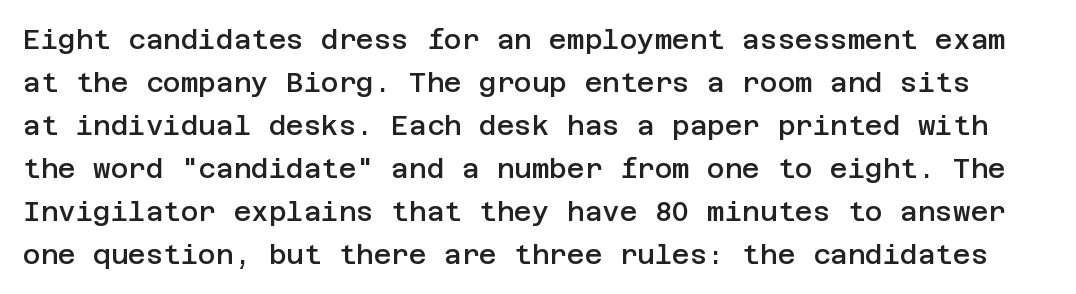
The image shows 27 px text type, upright; set normal line spacing (1.59x), normal letter spacing, not underlined.
